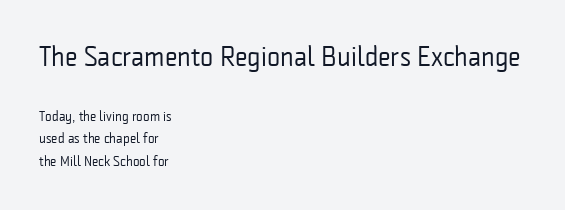
Characters remain perfectly vertical along every line. The passage shown is typeset with a sans-serif family. Here the designer chose a conventional face with non-uniform glyph widths. The vertical gap from one line to the next is medium. Character size in the leading block exceeds that of the trailing block.
